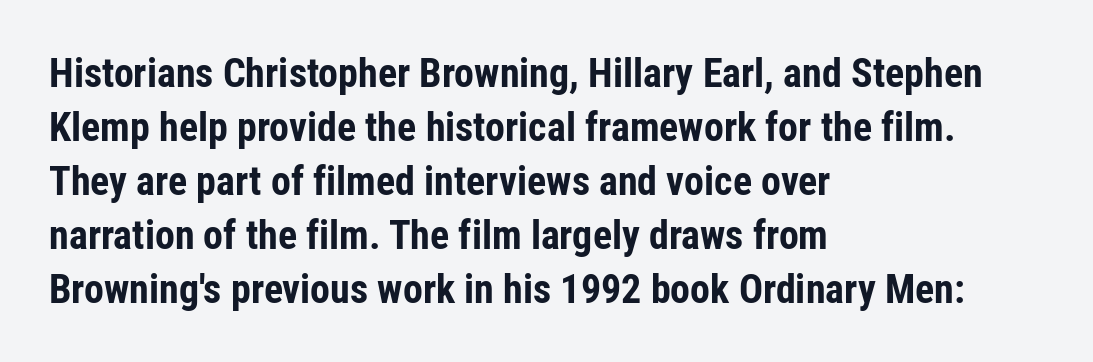
One glance says typical: line gaps are just what's usual. Nope, not italic — everything's standing straight. Does the weight exceed regular? Yes, all the way to bold. A typesetter would label this face a sans. Words appear dense and cohesive because spacing is normal.
